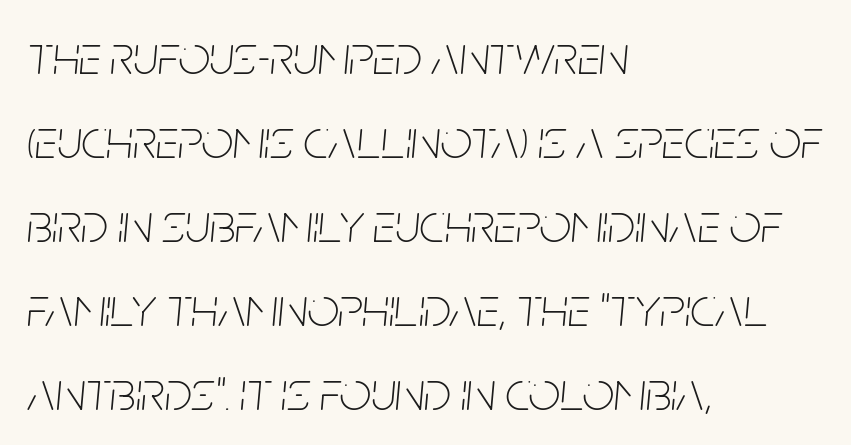
The setting favours the left margin, as ordinary paragraphs usually do. Unbolded letterforms with no extra heft. Baseline-to-baseline distance is the conventional proportion of letter height. The rendering uses natural spacing where letterforms have individual widths. The font's italic variant was chosen for this text.
